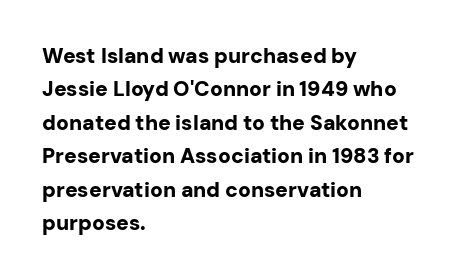
{"italic": "no", "bold": "yes", "underline": "no", "align": "left", "line_spacing": "normal", "line_spacing_ratio": 1.59, "letter_spacing": "normal", "letter_spacing_em": 0.0, "glyph_px": 21}
